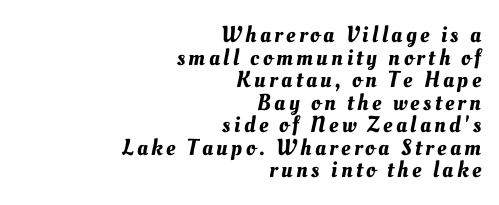
{"underline": "no", "align": "right", "line_spacing": "tight", "line_spacing_ratio": 0.98, "glyph_px": 23}
